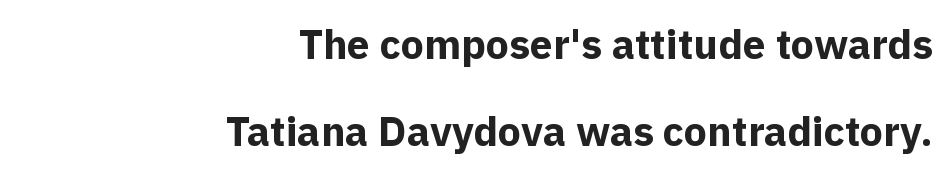
Q: Is the text bold? A: Yes.
Q: Is the text italic (slanted)? A: No, it is upright.
Q: Is the typeface a serif or a sans-serif typeface? A: Sans-serif.
Q: Is the text underlined? A: No.
Q: How is the paragraph aligned? A: Right-aligned.
Q: Is the spacing between letters normal or unusually wide? A: Normal.
Q: Is the spacing between lines tight, normal or loose? A: Loose.
Q: Width (condensed, normal, or wide)? A: Normal.
Q: x-height? A: Medium.
Q: Monospaced? A: No.
